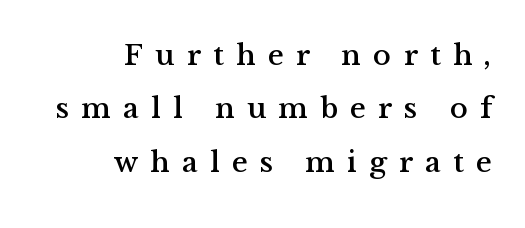
The image shows 30 px serif type, upright; set right-aligned, line spacing 1.78x, unusually wide letter spacing (+0.41 em), not underlined; medium stroke contrast and a medium x-height.
